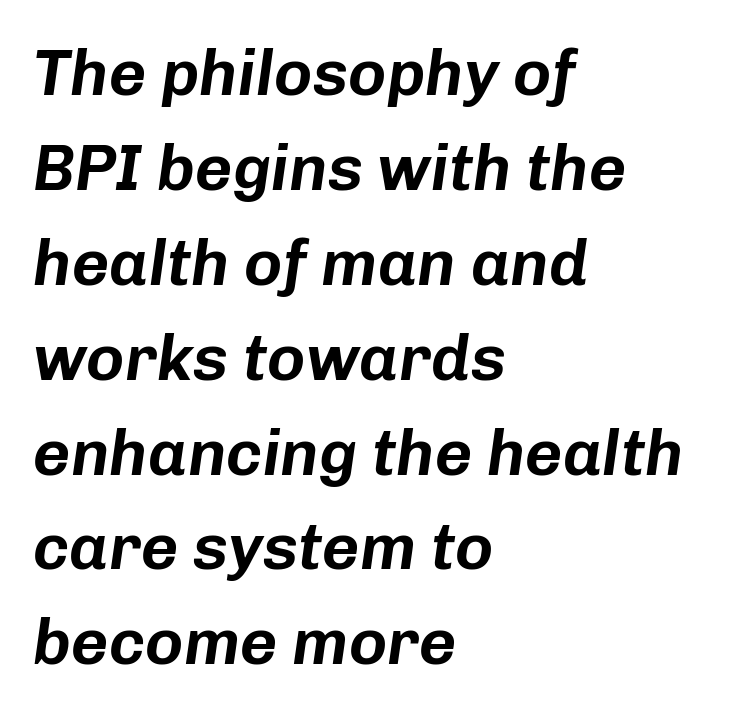
The rendering uses natural spacing where letterforms have individual widths. Each row of text sits above clean, open space. The glyphs look as if they've been sheared to an angle. The face used here is rendered with its standard letterfit.
